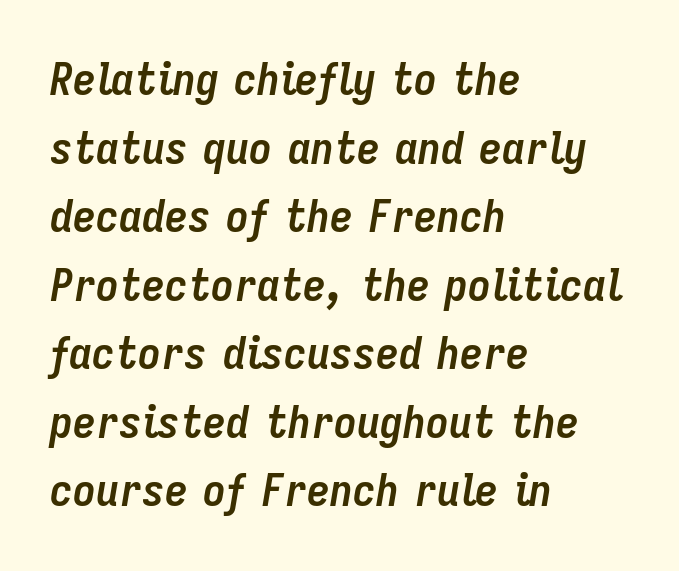
The rendering applies a slant to the glyphs. The letterforms sit shoulder to shoulder at normal distance. Unmarked baselines from the first word to the last. Varying glyph widths throughout — classic text-font behaviour. Leading: standard. The paragraph has a hard left edge and a soft right edge.
